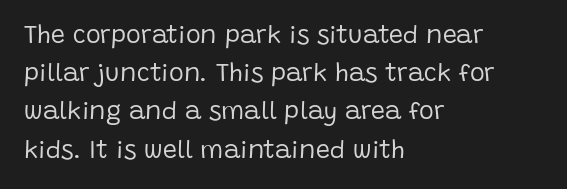
Q: Is the text bold? A: No.
Q: Is the text italic (slanted)? A: No, it is upright.
Q: Is the text underlined? A: No.
Q: How is the paragraph aligned? A: Left-aligned.
Q: Is the spacing between letters normal or unusually wide? A: Normal.
Q: Is the spacing between lines tight, normal or loose? A: Normal.
